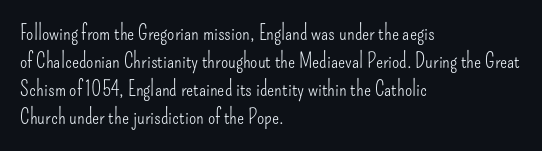
{"italic": "no", "bold": "no", "underline": "no", "align": "left", "line_spacing": "normal", "line_spacing_ratio": 1.34, "letter_spacing": "normal", "letter_spacing_em": 0.0, "glyph_px": 21}
